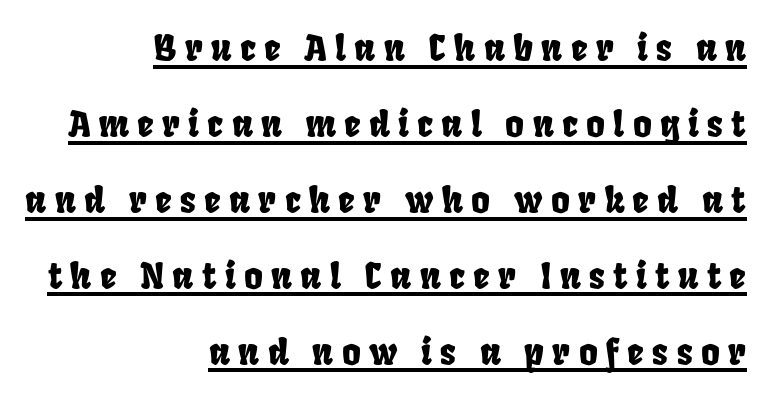
Q: Is the typeface a serif or a sans-serif typeface? A: Sans-serif.
Q: Is the text underlined? A: Yes.
Q: How is the paragraph aligned? A: Right-aligned.
Q: Is the spacing between letters normal or unusually wide? A: Unusually wide.
Q: Is the spacing between lines tight, normal or loose? A: Loose.
Q: Width (condensed, normal, or wide)? A: Condensed.
Q: Stroke contrast? A: Low.
Q: x-height? A: Large.
Q: Monospaced? A: No.
